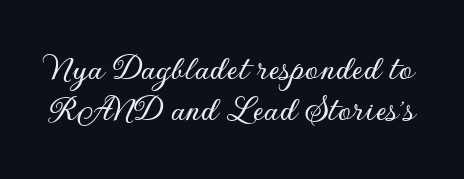
{"serif": "no", "width": "normal", "stroke_contrast": "low", "x_height": "small", "monospaced": "no", "underline": "no", "line_spacing": "tight", "line_spacing_ratio": 1.09, "letter_spacing": "normal", "letter_spacing_em": 0.0, "glyph_px": 38}
